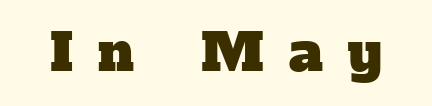
Little horizontal feet cap the strokes, marking this as serif type. Is this a fixed-width face? No — the glyphs have proportional, varying widths. The gaps between neighbouring characters are conspicuously large. A bare baseline throughout the passage.
